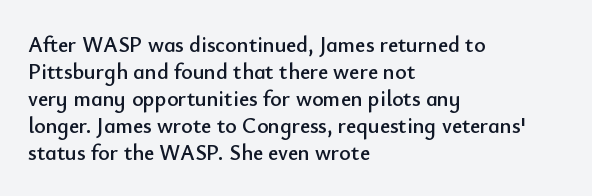
{"italic": "no", "underline": "no", "align": "left", "line_spacing_ratio": 1.23, "letter_spacing": "normal", "letter_spacing_em": 0.0, "glyph_px": 22}
